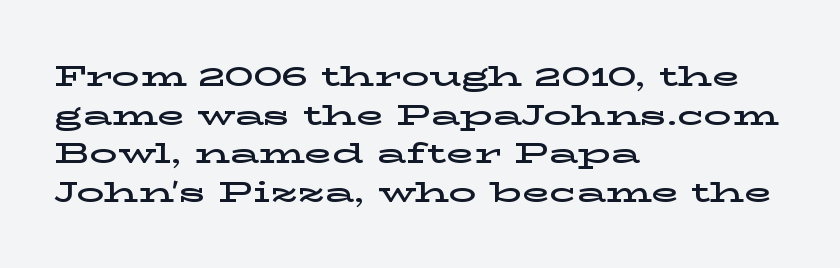
The passage shown is typeset with a serif family. The lines are quadded left. No extra tracking has been applied to these lines. Clear beneath every line of the passage. The lettering holds an erect, upright posture throughout.
